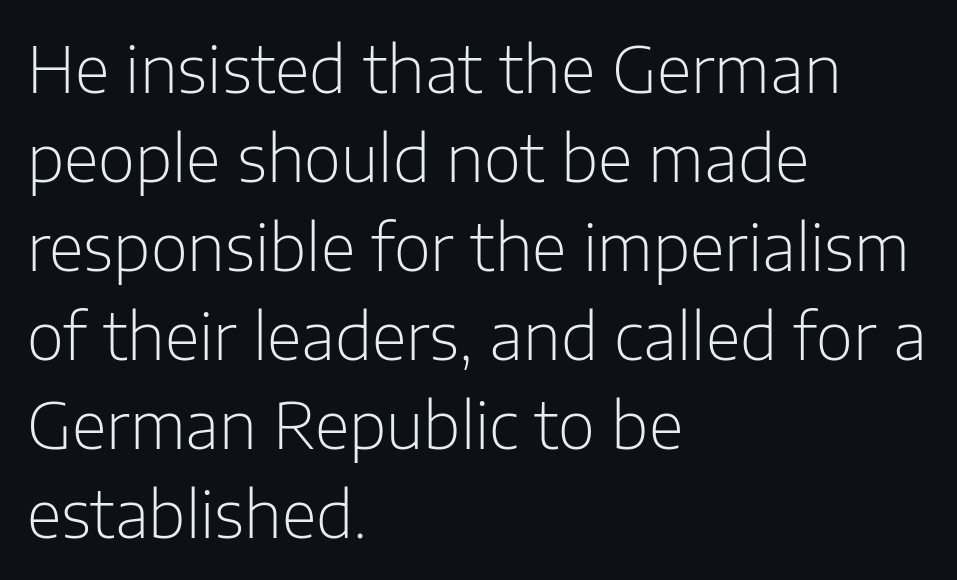
The image shows 64 px light sans-serif type, upright; set left-aligned, normal line spacing (1.39x), normal letter spacing, not underlined; low stroke contrast and a medium x-height.
